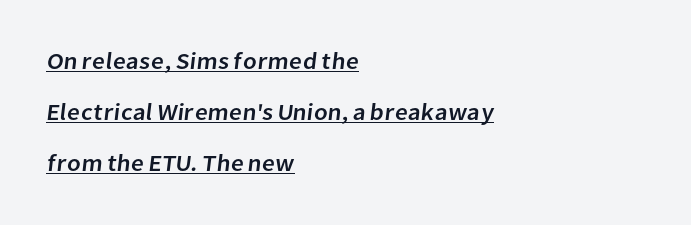
Q: Is the text underlined? A: Yes.
Q: How is the paragraph aligned? A: Left-aligned.
Q: Is the spacing between letters normal or unusually wide? A: Normal.
Q: Is the spacing between lines tight, normal or loose? A: Loose.
